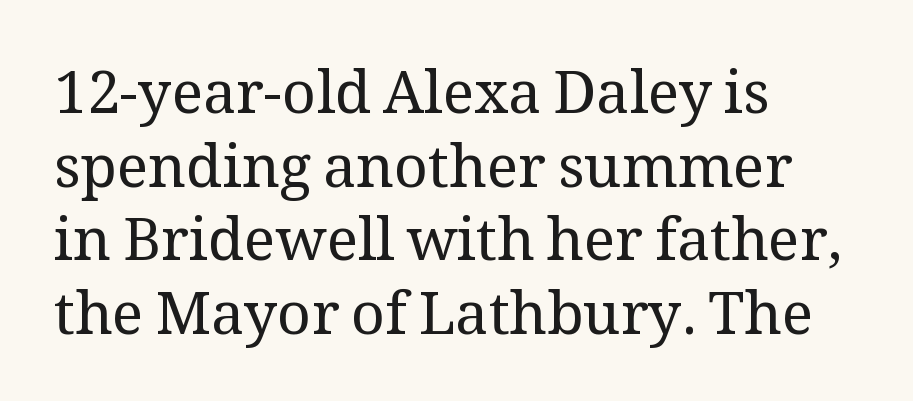
Nobody touched the tracking dial on this one. The block of text has a typical density, with ordinary space between rows. The strokes carry an ordinary text weight at most. The axis of the letterforms is exactly vertical. Layout note: lines flush left.
